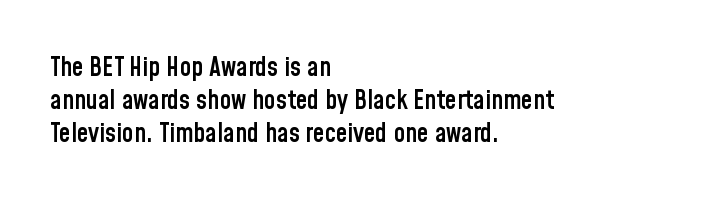
Q: Is the text bold? A: Semi-bold.
Q: Is the text italic (slanted)? A: No, it is upright.
Q: Is the text underlined? A: No.
Q: How is the paragraph aligned? A: Left-aligned.
Q: Is the spacing between letters normal or unusually wide? A: Normal.
Q: Is the spacing between lines tight, normal or loose? A: Normal.
